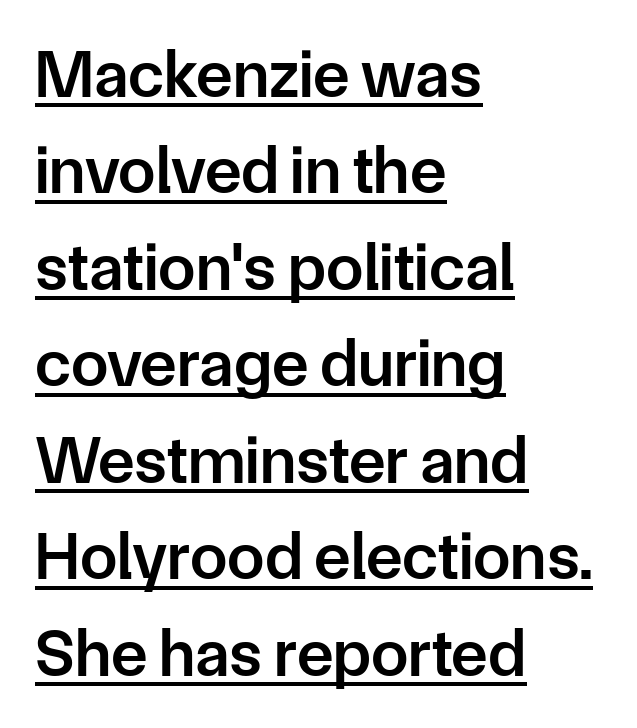
Caption: semibold face, moderately heavy strokes. The rendering uses the underline text-decoration. Evenly set lines give the paragraph a standard silhouette. The letters advance in unequal steps, a hallmark of proportional type. The lines in this sample share a left origin and differ only in where they stop. Compared with typical body copy, the letter spacing here is the same.
